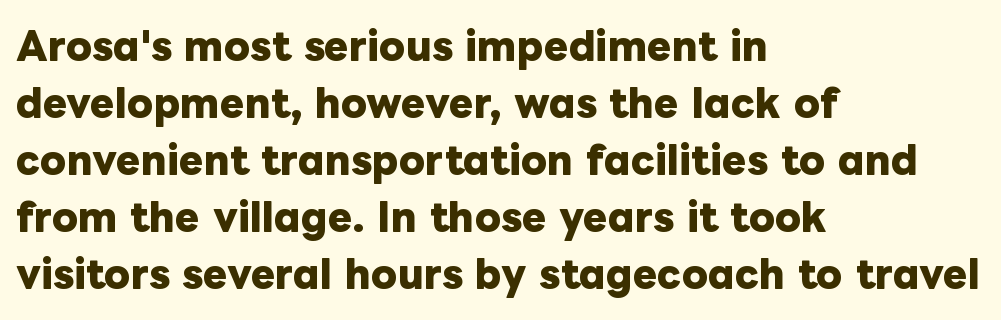
Successive baselines arrive at the customary interval. These lines were composed using upright roman letters. The letters advance in unequal steps, a hallmark of proportional type. Unmarked baselines from the first word to the last. Each word holds together tightly as a unit, with standard inter-letter gaps. As a designer I'd log this as weight 700, bold.
